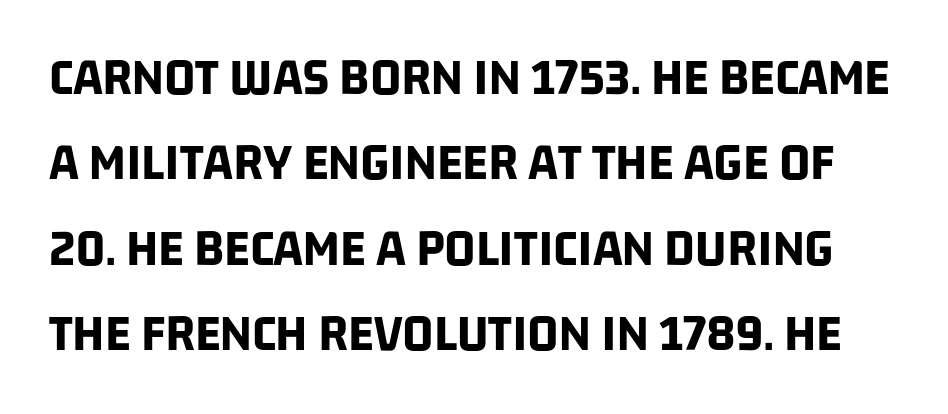
Q: Is the text bold? A: Yes.
Q: Is the typeface a serif or a sans-serif typeface? A: Sans-serif.
Q: Is the text underlined? A: No.
Q: Is the spacing between letters normal or unusually wide? A: Normal.
Q: Is the spacing between lines tight, normal or loose? A: Normal.
Q: Width (condensed, normal, or wide)? A: Condensed.
Q: Stroke contrast? A: Low.
Q: x-height? A: Large.
Q: Monospaced? A: No.
